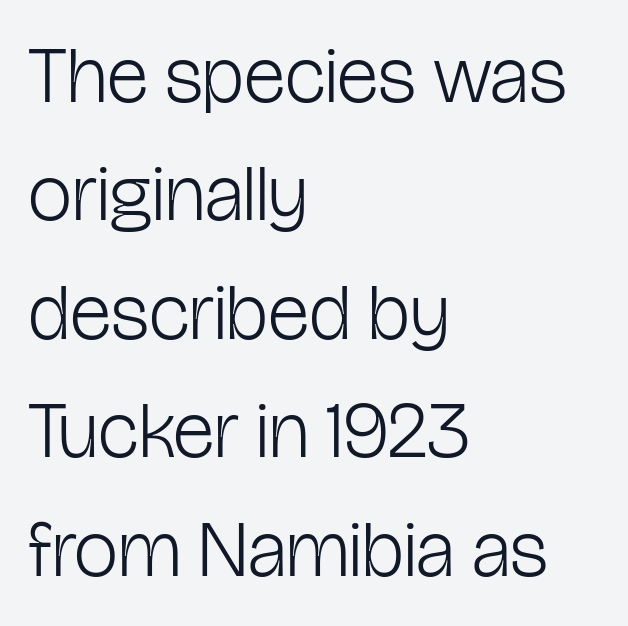
Q: Is the text bold? A: No.
Q: Is the text italic (slanted)? A: No, it is upright.
Q: Is the typeface a serif or a sans-serif typeface? A: Sans-serif.
Q: Is the text underlined? A: No.
Q: How is the paragraph aligned? A: Left-aligned.
Q: Is the spacing between letters normal or unusually wide? A: Normal.
Q: Is the spacing between lines tight, normal or loose? A: Normal.
Q: Width (condensed, normal, or wide)? A: Condensed.
Q: Stroke contrast? A: Low.
Q: x-height? A: Medium.
Q: Monospaced? A: No.
